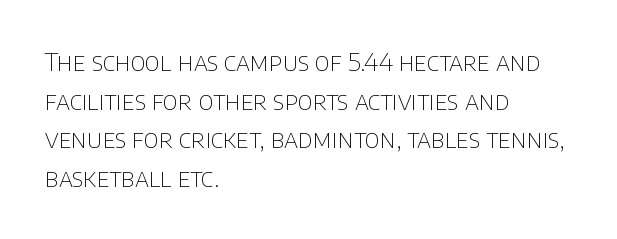
Q: Is the text bold? A: No.
Q: Is the text italic (slanted)? A: No, it is upright.
Q: Is the text underlined? A: No.
Q: How is the paragraph aligned? A: Left-aligned.
Q: Is the spacing between letters normal or unusually wide? A: Normal.
Q: Is the spacing between lines tight, normal or loose? A: Normal.
